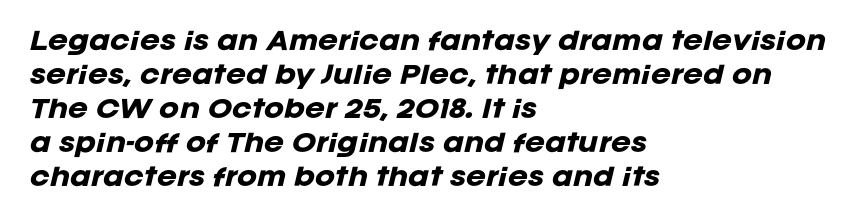
The passage is arranged the way most books set body copy — flush left. Compared with typical paragraphs, the rows here are spaced about the same. The foot of each line stays bare and open. Its strokes are broad and dark, the hallmark of bold type.
